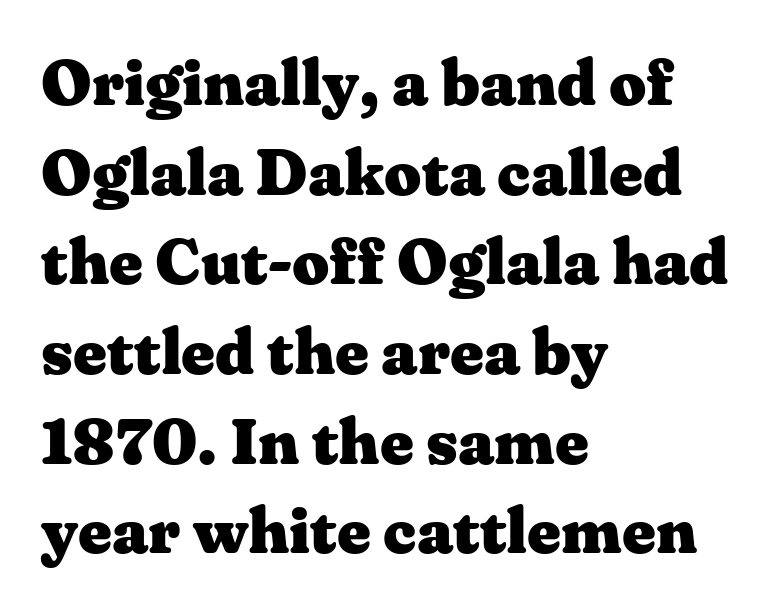
The image shows 65 px heavy, wide serif type, upright; set left-aligned, normal line spacing (1.38x), normal letter spacing, not underlined; medium stroke contrast and a medium x-height.
